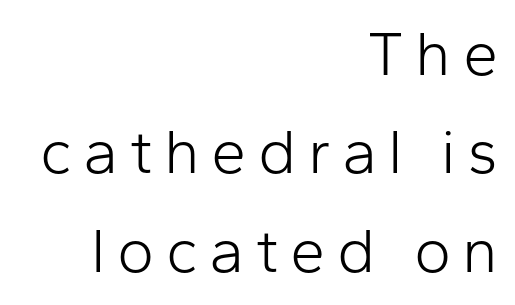
The space directly below the letters is spotless. The rag falls on the left side of this text block. Check where the strokes stop: nothing finishes them off — pure sans. The face used here is proportionally spaced, like ordinary book or web type.
